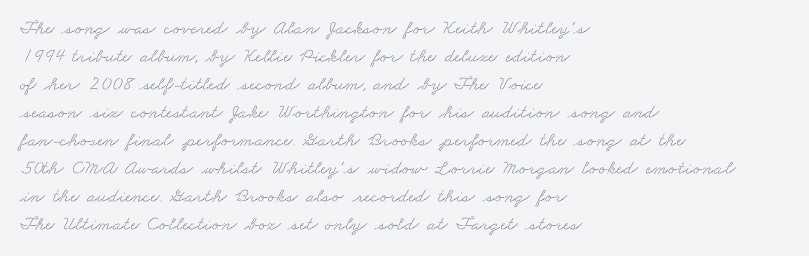
The image shows 20 px text type; set left-aligned, normal line spacing (1.4x), normal letter spacing, not underlined.
